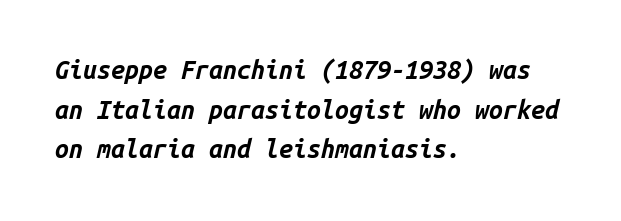
{"italic": "yes", "lean": "right", "slant_degrees": 14, "bold": "yes", "underline": "no", "align": "left", "line_spacing": "normal", "line_spacing_ratio": 1.59, "letter_spacing": "normal", "letter_spacing_em": 0.0, "glyph_px": 25}
